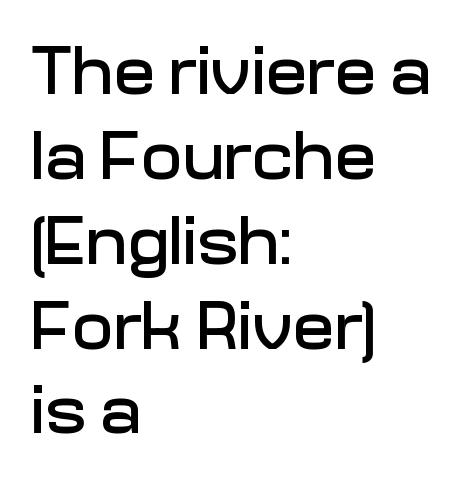
Q: Is the text italic (slanted)? A: No, it is upright.
Q: Is the typeface a serif or a sans-serif typeface? A: Sans-serif.
Q: Is the text underlined? A: No.
Q: How is the paragraph aligned? A: Left-aligned.
Q: Is the spacing between letters normal or unusually wide? A: Normal.
Q: Width (condensed, normal, or wide)? A: Normal.
Q: Stroke contrast? A: Low.
Q: x-height? A: Medium.
Q: Monospaced? A: No.
